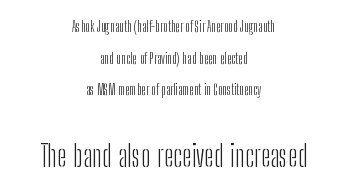
{"serif": "no", "italic": "no", "bold": "no", "weight": "light", "width": "condensed", "stroke_contrast": "low", "x_height": "medium", "monospaced": "no", "underline": "no", "align": "center", "line_spacing": "loose", "line_spacing_ratio": 2.26, "letter_spacing": "normal", "letter_spacing_em": 0.0, "larger_block": "second", "size_ratio": 2.14, "glyph_px": 30}
